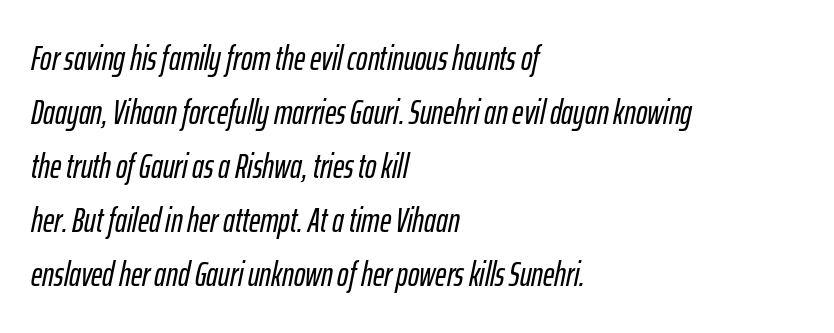
Spacing between characters is what you'd get straight out of the box. Typeset ragged right — the left edge is the straight one. Character widths vary here, with narrow letters taking less room than wide ones. Italic? Definitely — the glyphs are oblique.
